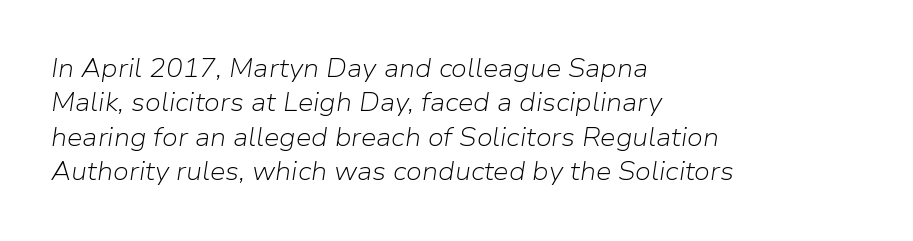
{"italic": "yes", "lean": "right", "slant_degrees": 9, "bold": "no", "underline": "no", "align": "left", "line_spacing": "normal", "line_spacing_ratio": 1.38, "letter_spacing": "normal", "letter_spacing_em": 0.0, "glyph_px": 25}
